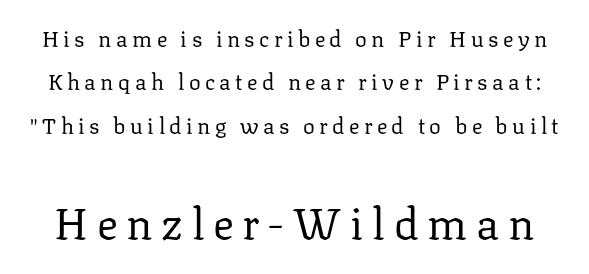
The image shows 44 px regular-weight serif type, upright; set loose line spacing (1.97x), unusually wide letter spacing (+0.2 em), not underlined; the second (bottom) block is 2.0x larger; low stroke contrast and a medium x-height.
